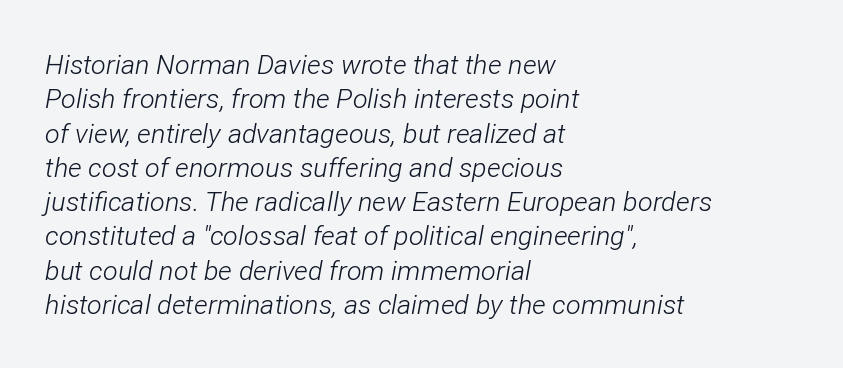
A clean baseline with only descenders dipping below it. The compositor pushed each line to the left boundary. If you drew a line through each stem, it would be angled. In terms of letterspacing, this is plain default setting.
